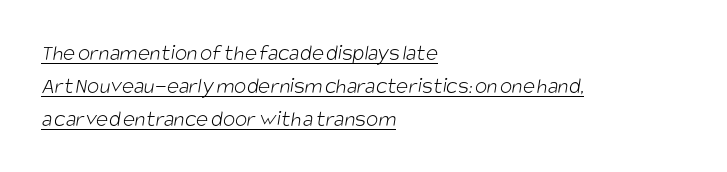
Q: Is the text bold? A: No.
Q: Is the text underlined? A: Yes.
Q: How is the paragraph aligned? A: Left-aligned.
Q: Is the spacing between letters normal or unusually wide? A: Normal.
Q: Is the spacing between lines tight, normal or loose? A: Normal.
